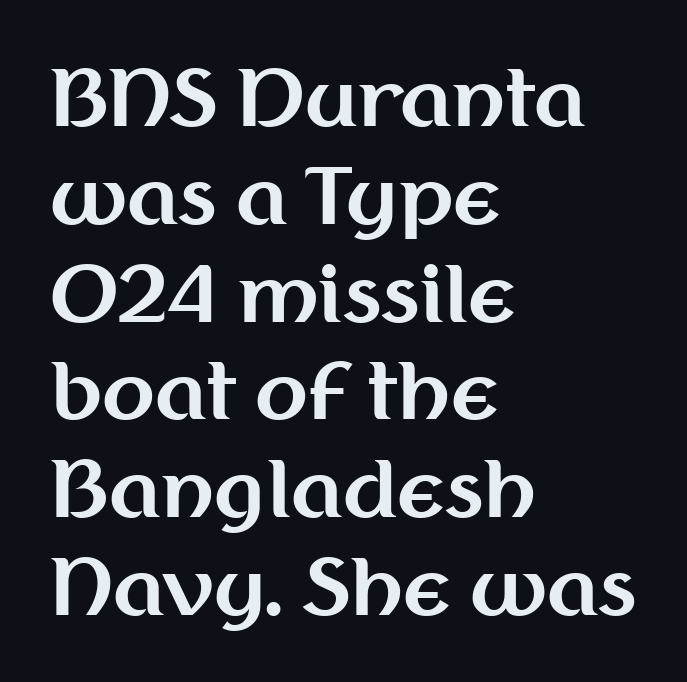
These lines are composed in type without serifs. These lines stack with their left ends in a neat column. Each new line begins a customary step beneath the previous one. The rendering uses natural spacing where letterforms have individual widths.
